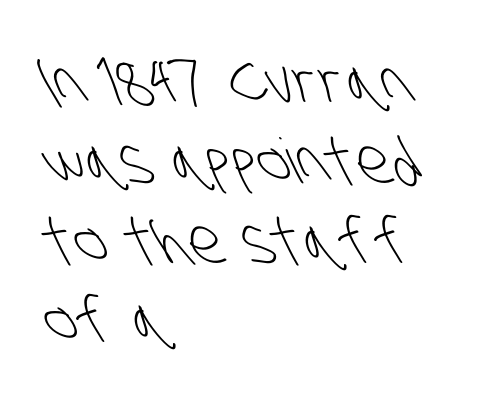
{"serif": "no", "bold": "no", "weight": "light", "width": "condensed", "stroke_contrast": "low", "x_height": "large", "monospaced": "no", "underline": "no", "align": "left", "line_spacing": "normal", "line_spacing_ratio": 1.28, "letter_spacing": "normal", "letter_spacing_em": 0.0, "glyph_px": 62}
